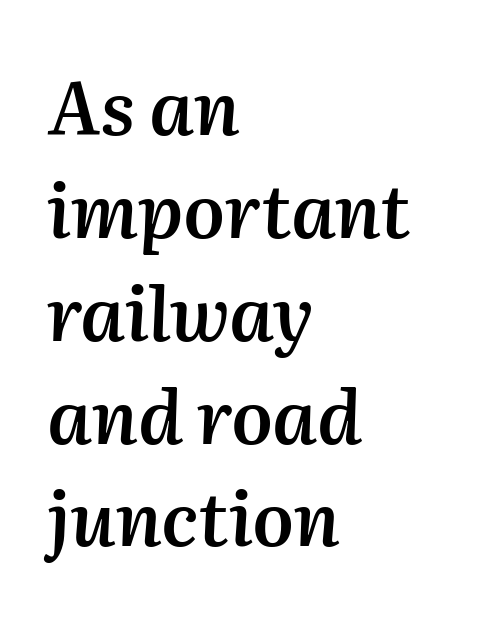
{"italic": "yes", "lean": "right", "slant_degrees": 2, "bold": "semi", "weight": "semibold", "width": "normal", "stroke_contrast": "medium", "x_height": "medium", "monospaced": "no", "underline": "no", "align": "left", "line_spacing": "normal", "line_spacing_ratio": 1.39, "letter_spacing": "normal", "letter_spacing_em": 0.0, "glyph_px": 74}
